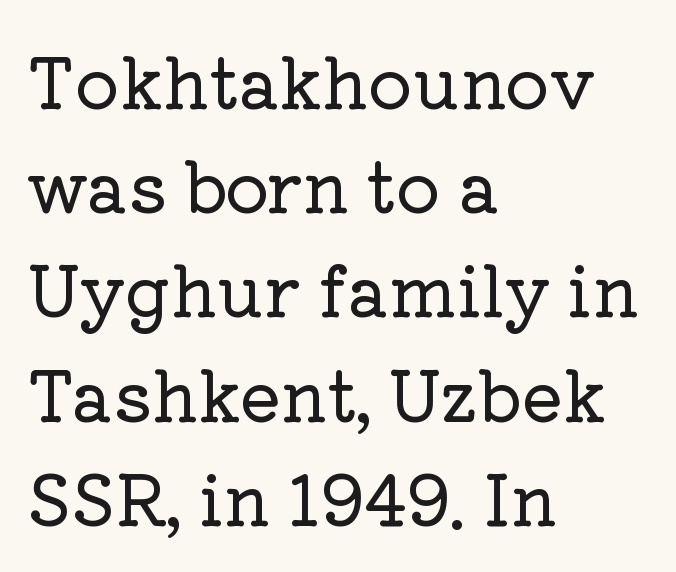
You could not count columns in this text — the font is proportionally spaced. Stroke terminals: seriffed. One glance says typical: line gaps are just what's usual. The lettering holds an erect, upright posture throughout. Which margin do the lines hug? The left one — the right edge is uneven.
